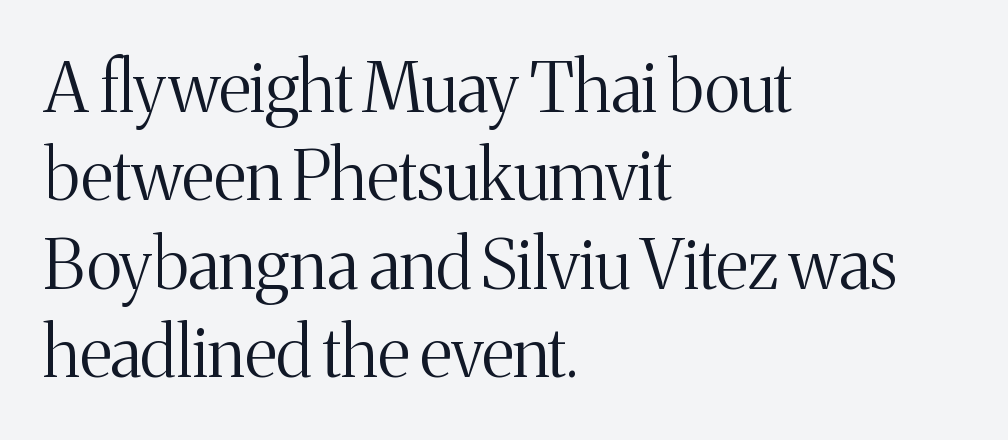
Q: Is the text bold? A: No.
Q: Is the text italic (slanted)? A: No, it is upright.
Q: Is the typeface a serif or a sans-serif typeface? A: Serif.
Q: Is the text underlined? A: No.
Q: How is the paragraph aligned? A: Left-aligned.
Q: Is the spacing between letters normal or unusually wide? A: Normal.
Q: Is the spacing between lines tight, normal or loose? A: Normal.
Q: Width (condensed, normal, or wide)? A: Normal.
Q: Stroke contrast? A: Medium.
Q: x-height? A: Medium.
Q: Monospaced? A: No.
